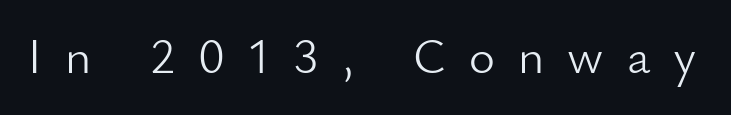
Q: Is the text bold? A: No.
Q: Is the text italic (slanted)? A: No, it is upright.
Q: Is the typeface a serif or a sans-serif typeface? A: Sans-serif.
Q: Is the text underlined? A: No.
Q: Is the spacing between letters normal or unusually wide? A: Unusually wide.
Q: Width (condensed, normal, or wide)? A: Normal.
Q: Stroke contrast? A: Low.
Q: x-height? A: Small.
Q: Monospaced? A: No.
